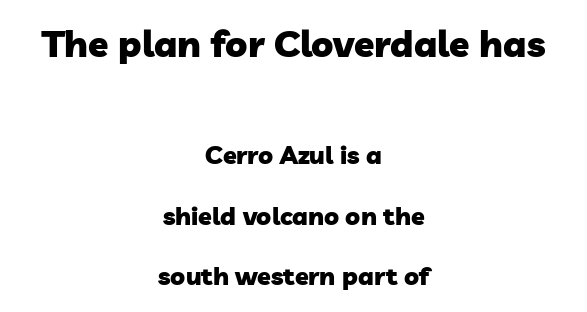
The image shows 37 px heavy sans-serif type; set centered, loose line spacing (2.42x), normal letter spacing, not underlined; the first (top) block is 1.48x larger; low stroke contrast and a medium x-height.
